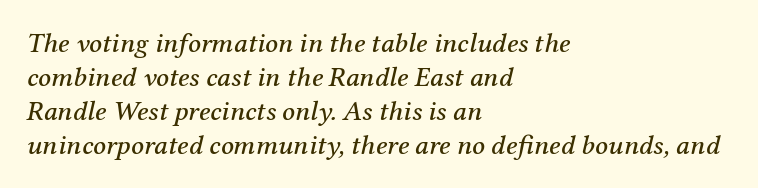
The image shows 28 px serif type, italic (leaning right); set left-aligned, line spacing 1.22x, normal letter spacing, not underlined; medium stroke contrast and a medium x-height.
